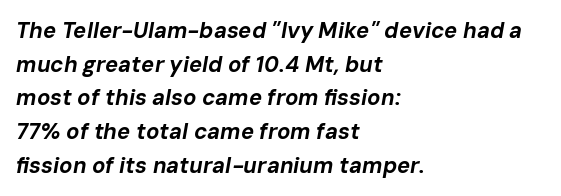
Q: Is the text bold? A: Yes.
Q: Is the text italic (slanted)? A: Yes, it leans right by about 10 degrees.
Q: Is the text underlined? A: No.
Q: How is the paragraph aligned? A: Left-aligned.
Q: Is the spacing between letters normal or unusually wide? A: Normal.
Q: Is the spacing between lines tight, normal or loose? A: Normal.
